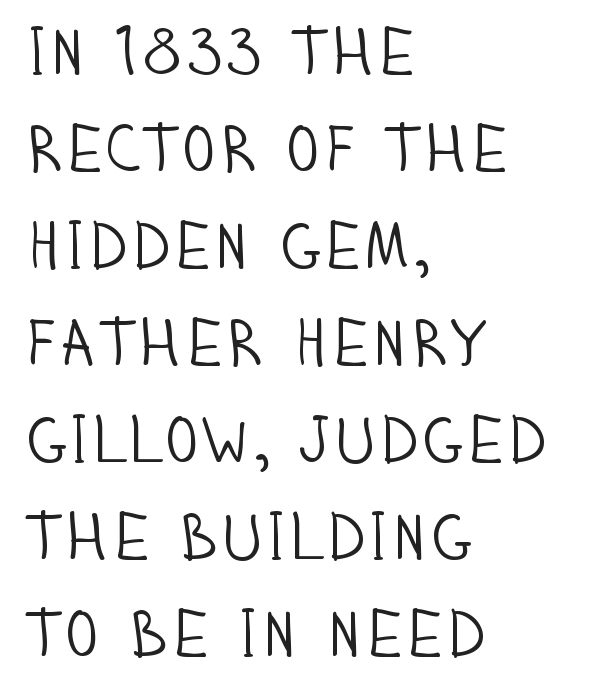
Q: Is the text bold? A: No.
Q: Is the text italic (slanted)? A: No, it is upright.
Q: Is the typeface a serif or a sans-serif typeface? A: Sans-serif.
Q: Is the text underlined? A: No.
Q: How is the paragraph aligned? A: Left-aligned.
Q: Is the spacing between letters normal or unusually wide? A: Normal.
Q: Is the spacing between lines tight, normal or loose? A: Normal.
Q: Width (condensed, normal, or wide)? A: Condensed.
Q: Stroke contrast? A: Low.
Q: x-height? A: Large.
Q: Monospaced? A: No.
